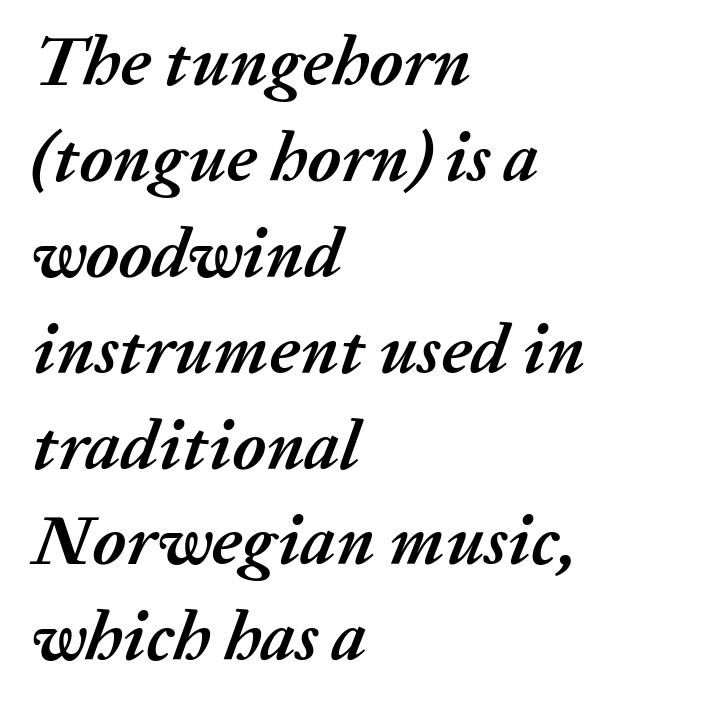
Italic? Definitely — the glyphs are oblique. Spacing verdict: proportional, widths tailored to each character. Spacing between characters is what you'd get straight out of the box. Evenly set lines give the paragraph a standard silhouette. Each line starts at the same left margin while the right side varies. Heavy, bold letterforms.
